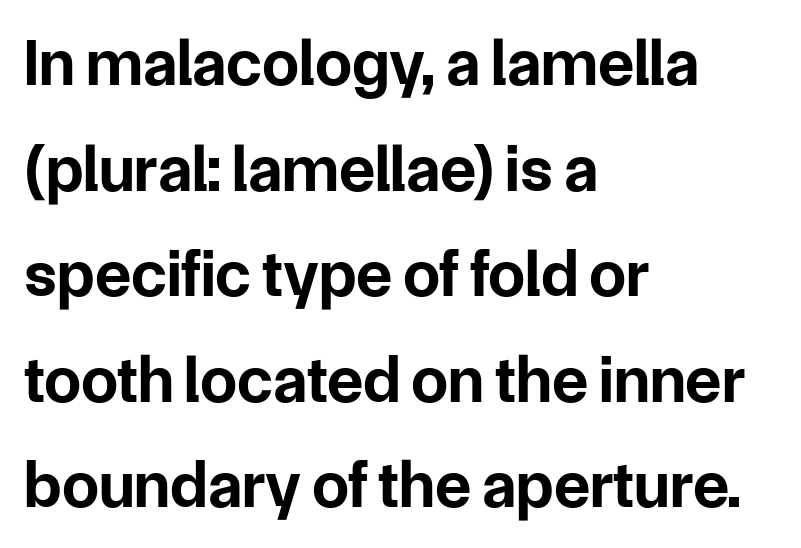
Casual observation: everything's shoved over to the left. Honestly, the letter spacing is just normal — you wouldn't notice it. The letters are bold, with thick, heavy strokes. Italic: no, the glyphs are upright roman. The passage shown is not underscored anywhere. The face used here is a sans, in the tradition of grotesques and geometrics.
